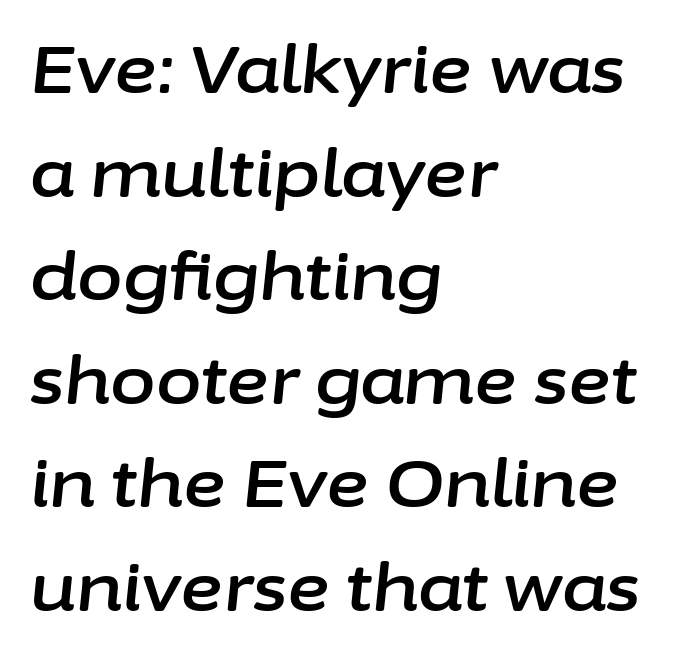
{"italic": "yes", "lean": "right", "slant_degrees": 6, "width": "normal", "stroke_contrast": "low", "x_height": "medium", "monospaced": "no", "underline": "no", "align": "left", "line_spacing": "normal", "line_spacing_ratio": 1.57, "letter_spacing": "normal", "letter_spacing_em": 0.0, "glyph_px": 66}
